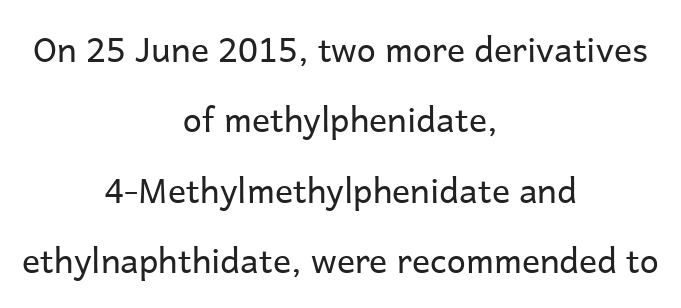
{"serif": "no", "italic": "no", "bold": "no", "weight": "regular", "width": "normal", "stroke_contrast": "low", "x_height": "medium", "monospaced": "no", "underline": "no", "align": "center", "line_spacing": "loose", "line_spacing_ratio": 2.07, "letter_spacing": "normal", "letter_spacing_em": 0.0, "glyph_px": 34}
